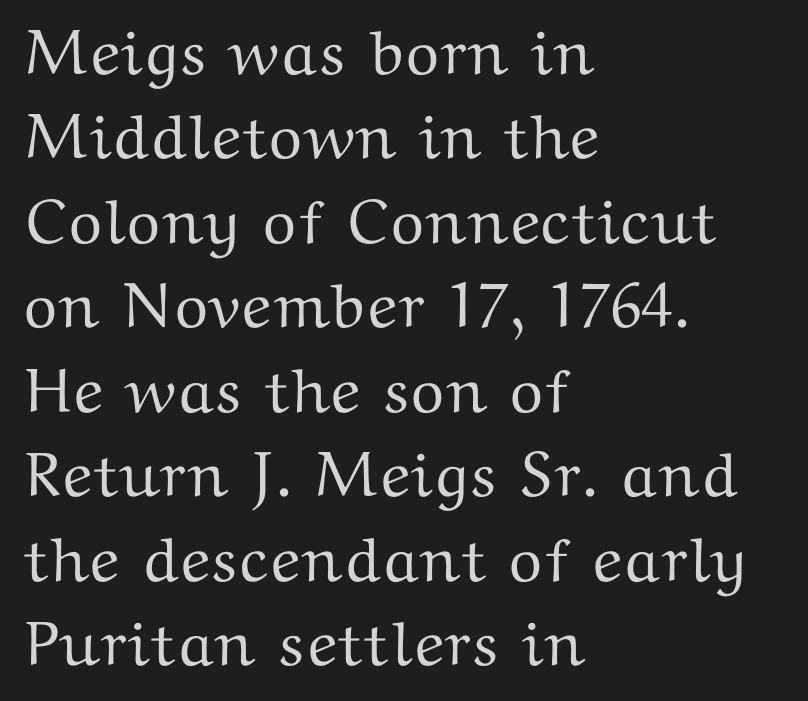
{"serif": "yes", "italic": "no", "width": "wide", "stroke_contrast": "medium", "x_height": "medium", "monospaced": "no", "underline": "no", "align": "left", "line_spacing": "normal", "line_spacing_ratio": 1.34, "letter_spacing": "normal", "letter_spacing_em": 0.0, "glyph_px": 63}
